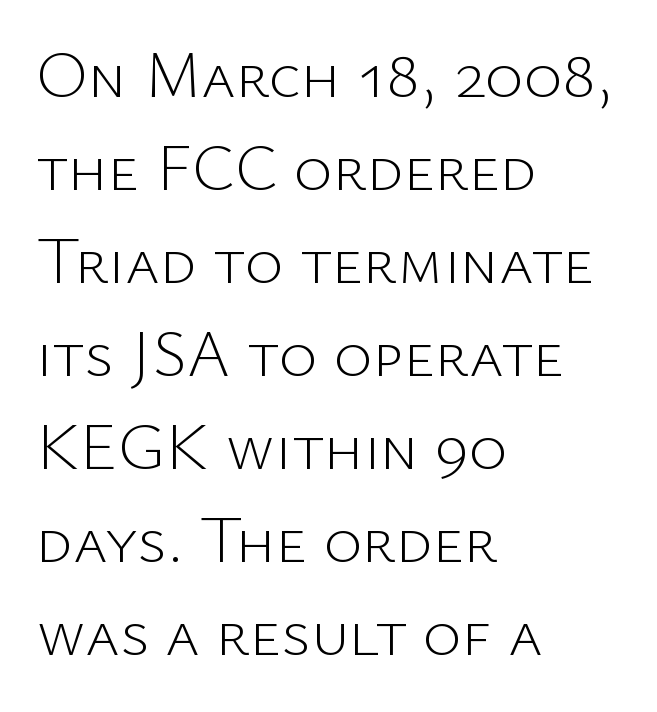
The image shows 66 px light sans-serif type, upright; set left-aligned, normal line spacing (1.41x), normal letter spacing, not underlined; low stroke contrast and a medium x-height.
